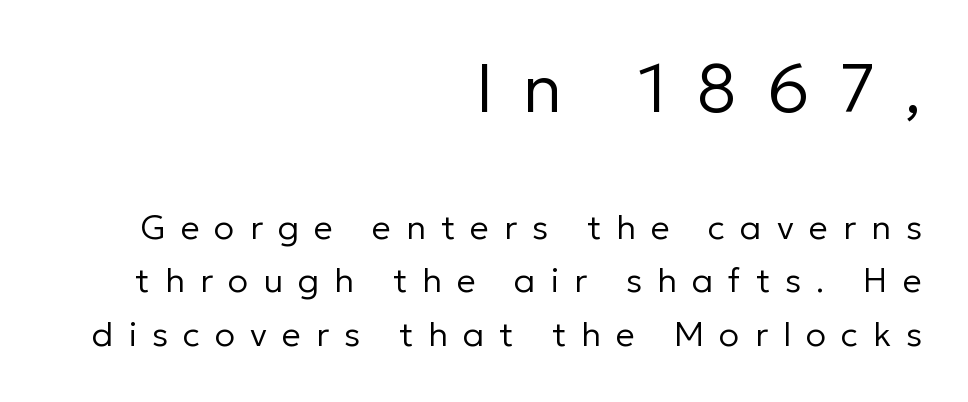
Q: Is the text bold? A: No.
Q: Is the text italic (slanted)? A: No, it is upright.
Q: Is the typeface a serif or a sans-serif typeface? A: Sans-serif.
Q: Is the text underlined? A: No.
Q: How is the paragraph aligned? A: Right-aligned.
Q: Is the spacing between letters normal or unusually wide? A: Unusually wide.
Q: Is the spacing between lines tight, normal or loose? A: Normal.
Q: Which block of text is set in a larger size, the first (top) or the second (bottom)? A: The first (top) one.
Q: Width (condensed, normal, or wide)? A: Normal.
Q: Stroke contrast? A: Low.
Q: x-height? A: Medium.
Q: Monospaced? A: No.
